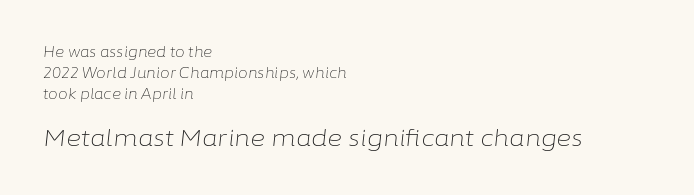
The image shows 23 px text type, italic (leaning right); set left-aligned, normal line spacing (1.49x), normal letter spacing, not underlined; the second (bottom) block is 1.64x larger.
